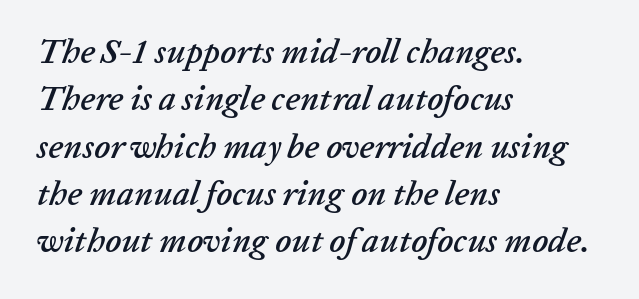
{"italic": "yes", "lean": "right", "slant_degrees": 20, "width": "normal", "stroke_contrast": "low", "x_height": "medium", "monospaced": "no", "underline": "no", "align": "left", "line_spacing": "normal", "line_spacing_ratio": 1.39, "letter_spacing": "normal", "letter_spacing_em": 0.0, "glyph_px": 34}
